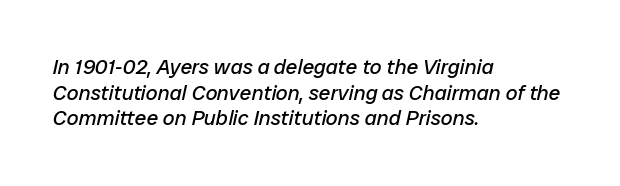
The image shows 21 px text type, italic (leaning right); set left-aligned, line spacing 1.22x, normal letter spacing, not underlined.
